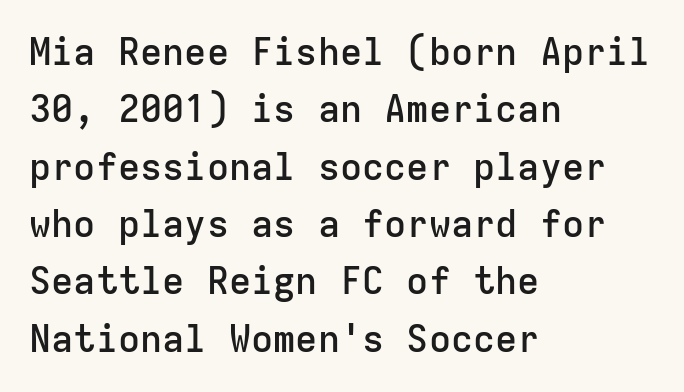
{"serif": "no", "italic": "no", "bold": "semi", "weight": "semibold", "width": "normal", "stroke_contrast": "low", "x_height": "medium", "monospaced": "yes", "underline": "no", "align": "left", "line_spacing": "normal", "line_spacing_ratio": 1.55, "letter_spacing": "normal", "letter_spacing_em": 0.0, "glyph_px": 37}
